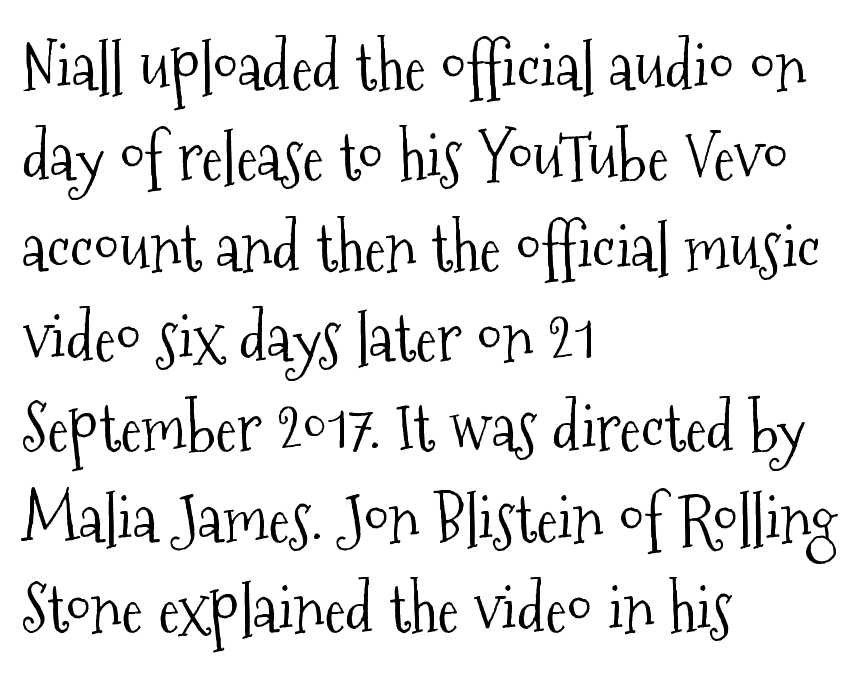
Q: Is the text bold? A: No.
Q: Is the text italic (slanted)? A: No, it is upright.
Q: Is the typeface a serif or a sans-serif typeface? A: Serif.
Q: Is the text underlined? A: No.
Q: How is the paragraph aligned? A: Left-aligned.
Q: Is the spacing between letters normal or unusually wide? A: Normal.
Q: Is the spacing between lines tight, normal or loose? A: Normal.
Q: Width (condensed, normal, or wide)? A: Condensed.
Q: Stroke contrast? A: Medium.
Q: x-height? A: Medium.
Q: Monospaced? A: No.
